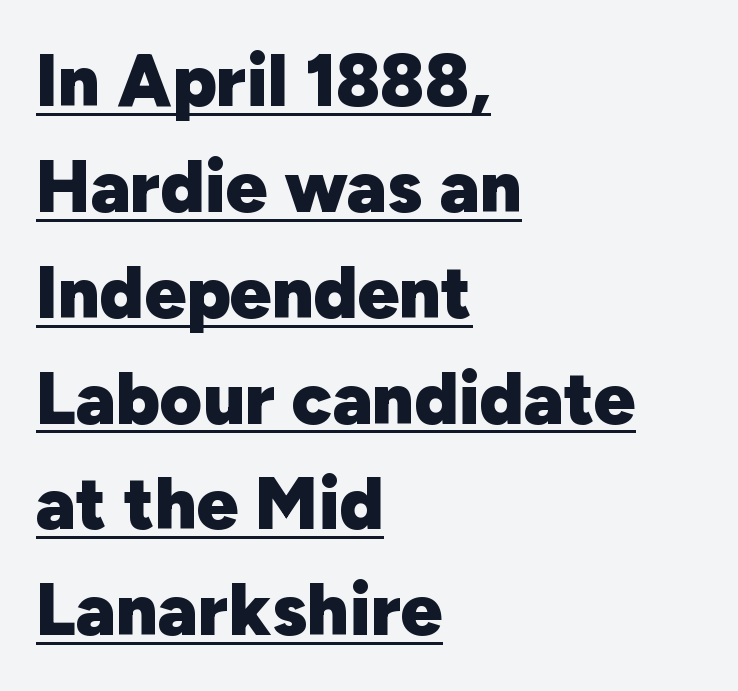
The image shows 73 px heavy sans-serif type, upright; set left-aligned, normal line spacing (1.45x), normal letter spacing, underlined; low stroke contrast and a medium x-height.
